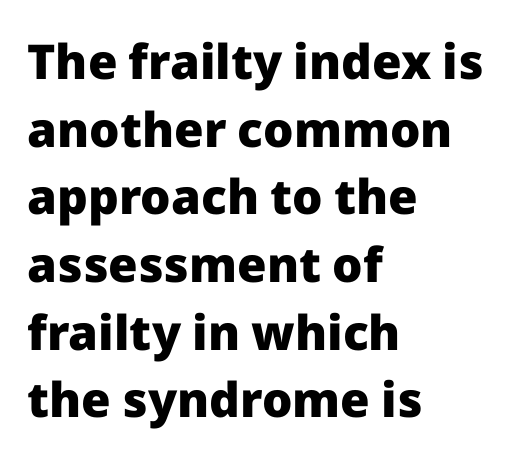
The image shows 48 px heavy sans-serif type, upright; set left-aligned, normal line spacing (1.41x), normal letter spacing, not underlined; low stroke contrast and a medium x-height.
